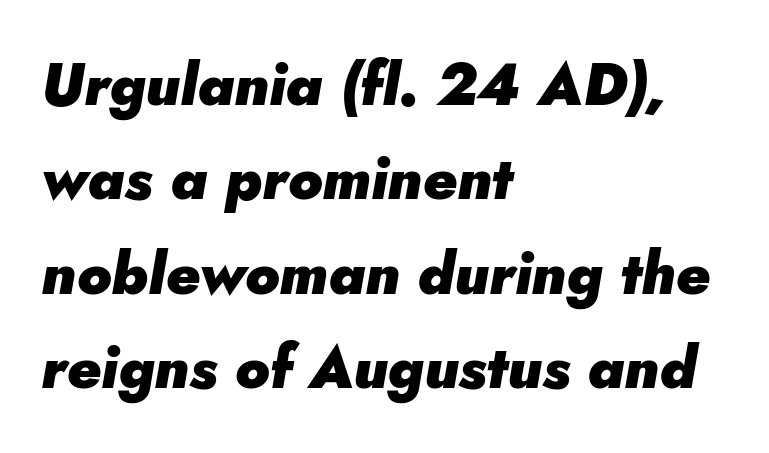
The passage shown is emphatically bold. If you drew a line through each stem, it would be angled. Letter spacing: default. Character widths vary here, with narrow letters taking less room than wide ones. The strip under each line holds only bare page.
